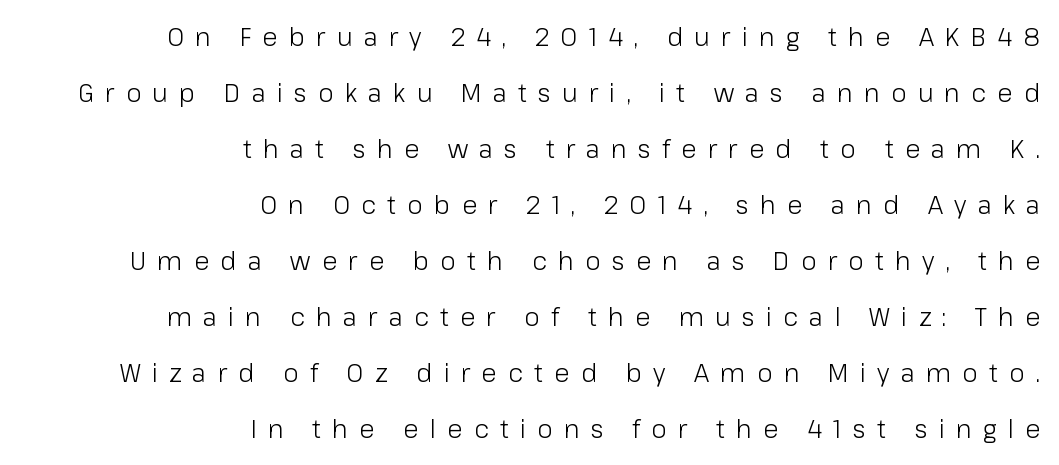
{"italic": "no", "bold": "no", "underline": "no", "align": "right", "line_spacing": "loose", "line_spacing_ratio": 2.24, "letter_spacing": "wide", "letter_spacing_em": 0.45, "glyph_px": 25}
